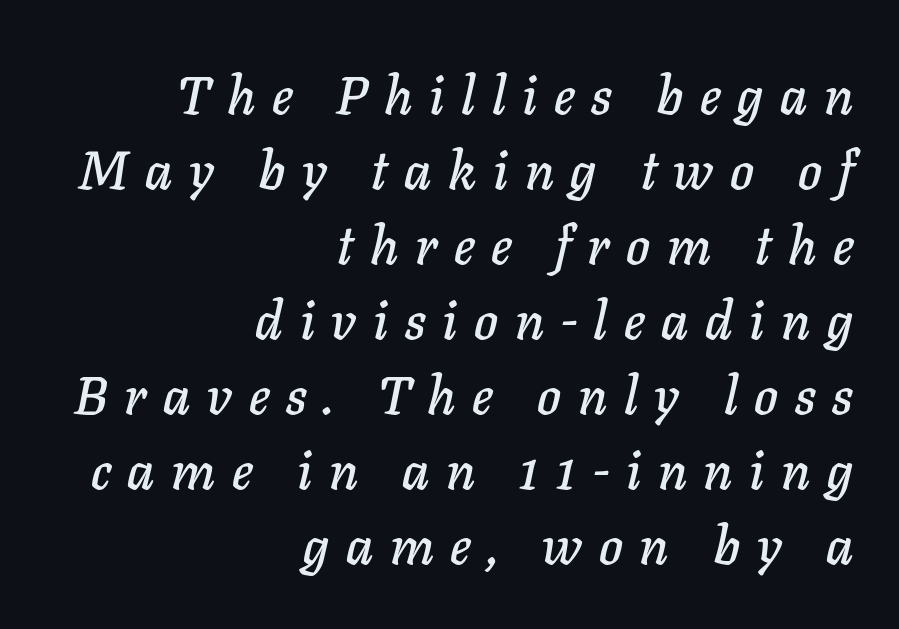
{"italic": "yes", "lean": "right", "slant_degrees": 11, "width": "normal", "stroke_contrast": "low", "x_height": "medium", "monospaced": "no", "underline": "no", "align": "right", "line_spacing": "normal", "line_spacing_ratio": 1.39, "letter_spacing": "wide", "letter_spacing_em": 0.31, "glyph_px": 54}
